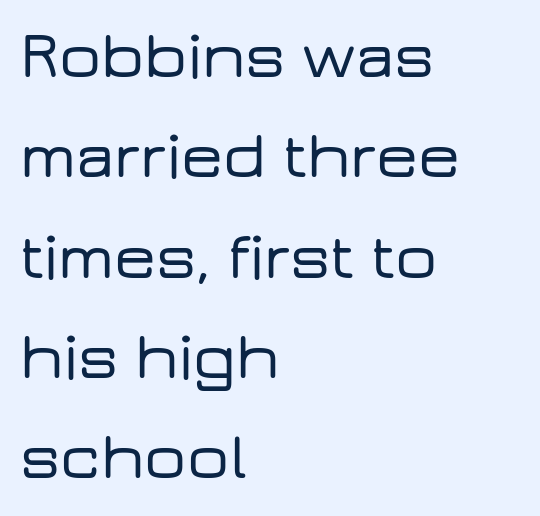
Q: Is the text italic (slanted)? A: No, it is upright.
Q: Is the typeface a serif or a sans-serif typeface? A: Sans-serif.
Q: Is the text underlined? A: No.
Q: How is the paragraph aligned? A: Left-aligned.
Q: Is the spacing between letters normal or unusually wide? A: Normal.
Q: Is the spacing between lines tight, normal or loose? A: Normal.
Q: Width (condensed, normal, or wide)? A: Wide.
Q: Stroke contrast? A: Low.
Q: x-height? A: Medium.
Q: Monospaced? A: No.
